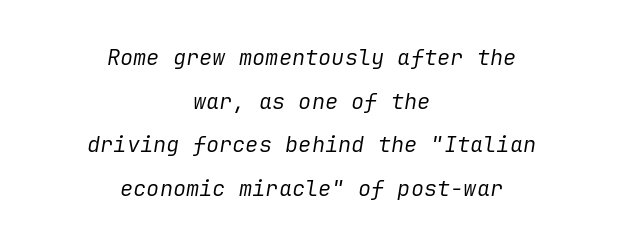
{"italic": "yes", "lean": "right", "slant_degrees": 9, "bold": "no", "underline": "no", "align": "center", "line_spacing": "loose", "line_spacing_ratio": 1.98, "letter_spacing": "normal", "letter_spacing_em": 0.0, "glyph_px": 22}
